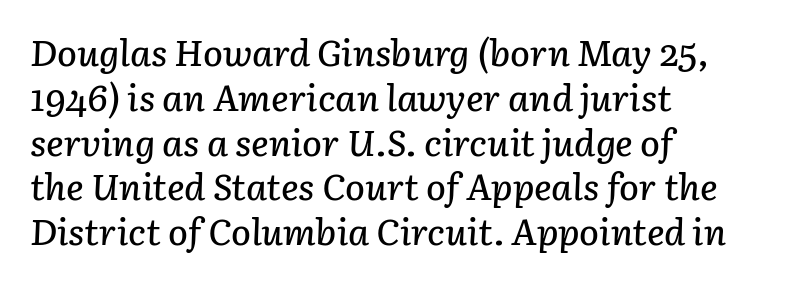
{"italic": "yes", "lean": "right", "slant_degrees": 3, "width": "normal", "stroke_contrast": "low", "x_height": "medium", "monospaced": "no", "underline": "no", "align": "left", "line_spacing_ratio": 1.21, "letter_spacing": "normal", "letter_spacing_em": 0.0, "glyph_px": 37}
